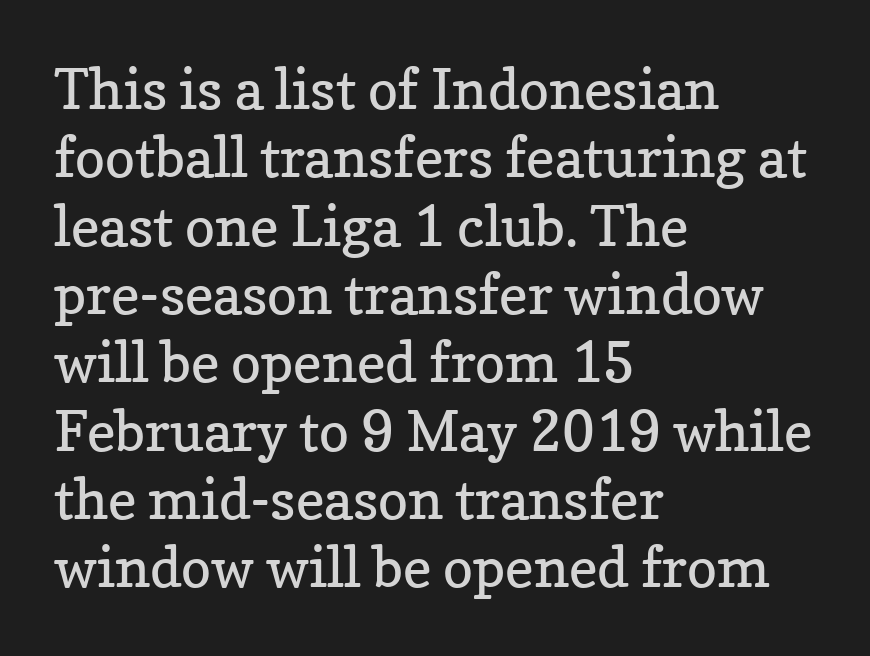
The image shows 56 px regular-weight serif type, upright; set left-aligned, line spacing 1.22x, normal letter spacing, not underlined; low stroke contrast and a medium x-height.
